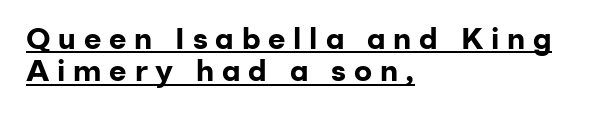
A typographer would call this underscored text. Students, observe: this is what under-led, compact text looks like. A roman cut, with each character standing at attention. Typographic density is high because the face is bold. Examine the stroke ends and you'll find no serifs. Loose tracking; the words dissolve into strings of separated letters.
